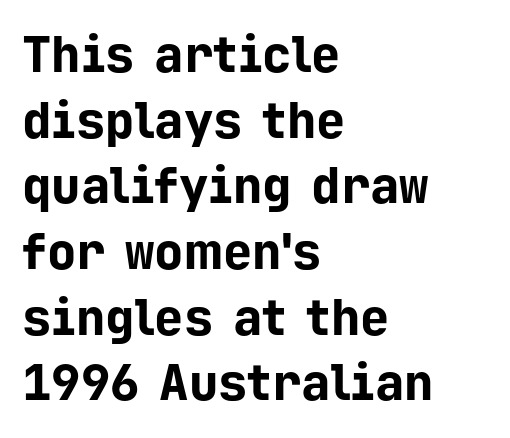
The typesetter chose a ragged-right arrangement here. A normal amount of white space separates one row of letters from the next. A sans-serif font was chosen for this passage. The glyphs have the mass of a bold cut.
